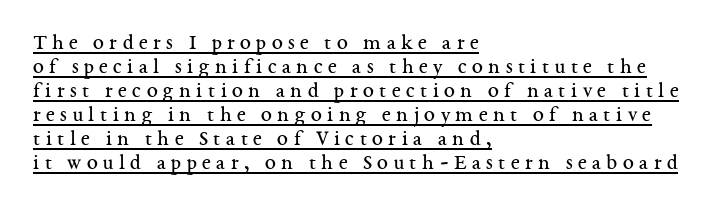
Ordinary non-slanted type is in use. This is not heavy type; no bold has been used. One-word summary of the alignment: left. Cramped leading.
